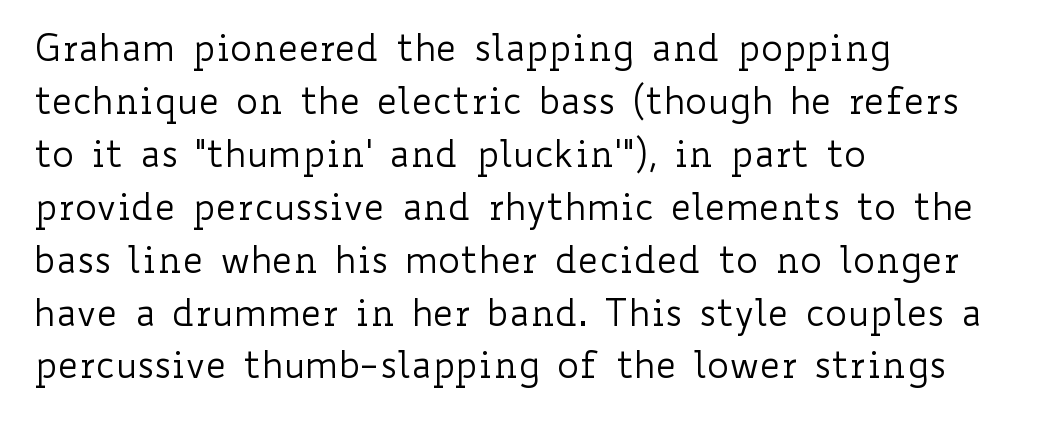
Q: Is the text bold? A: No.
Q: Is the text italic (slanted)? A: No, it is upright.
Q: Is the text underlined? A: No.
Q: How is the paragraph aligned? A: Left-aligned.
Q: Is the spacing between letters normal or unusually wide? A: Normal.
Q: Is the spacing between lines tight, normal or loose? A: Normal.
Q: Width (condensed, normal, or wide)? A: Wide.
Q: Stroke contrast? A: Low.
Q: x-height? A: Small.
Q: Monospaced? A: No.
